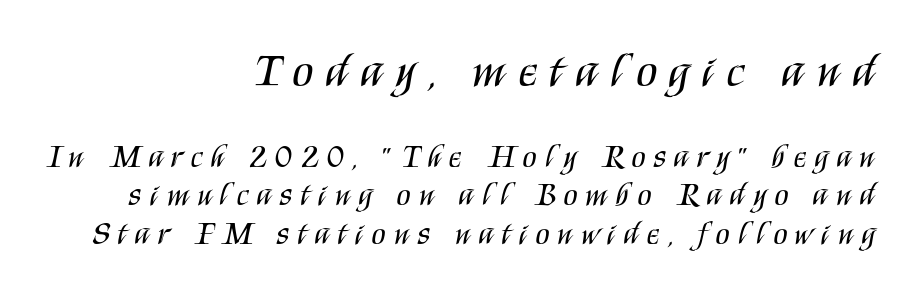
{"serif": "no", "bold": "no", "weight": "regular", "width": "condensed", "stroke_contrast": "medium", "x_height": "large", "monospaced": "no", "underline": "no", "align": "right", "line_spacing_ratio": 1.2, "letter_spacing": "wide", "letter_spacing_em": 0.27, "larger_block": "first", "size_ratio": 1.5, "glyph_px": 48}
